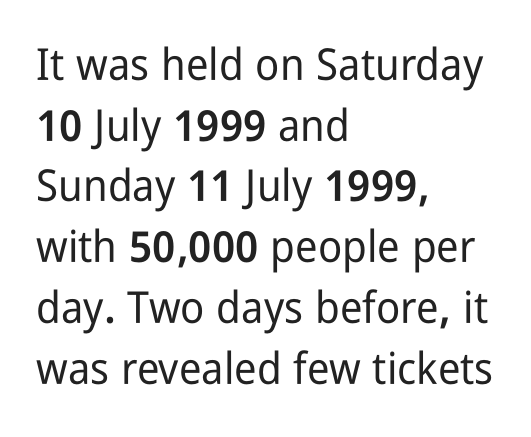
Line starts are locked; line ends wander. Honestly, the letter spacing is just normal — you wouldn't notice it. Spacing verdict: proportional, widths tailored to each character. The characters display no serif detailing; their extremities are plain.
